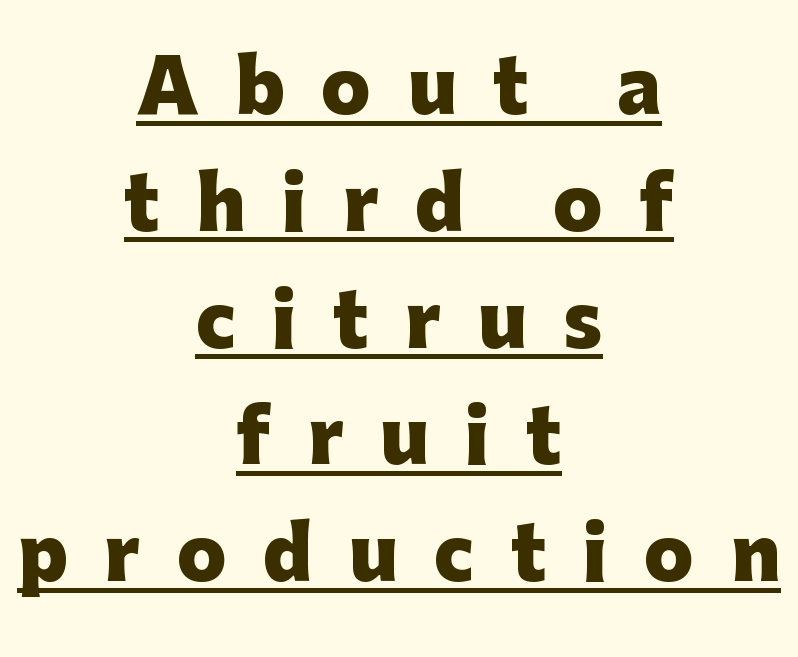
Q: Is the text bold? A: Yes.
Q: Is the text italic (slanted)? A: No, it is upright.
Q: Is the typeface a serif or a sans-serif typeface? A: Sans-serif.
Q: Is the text underlined? A: Yes.
Q: How is the paragraph aligned? A: Centered.
Q: Is the spacing between letters normal or unusually wide? A: Unusually wide.
Q: Is the spacing between lines tight, normal or loose? A: Normal.
Q: Width (condensed, normal, or wide)? A: Normal.
Q: Stroke contrast? A: Low.
Q: x-height? A: Medium.
Q: Monospaced? A: No.
